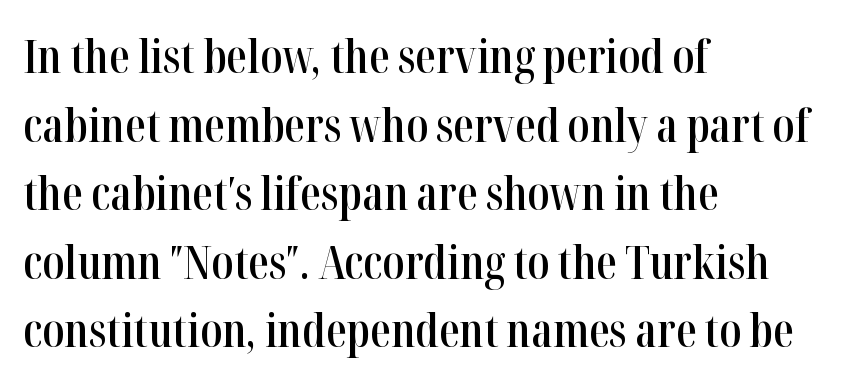
Q: Is the text bold? A: Semi-bold.
Q: Is the text italic (slanted)? A: No, it is upright.
Q: Is the typeface a serif or a sans-serif typeface? A: Serif.
Q: Is the text underlined? A: No.
Q: How is the paragraph aligned? A: Left-aligned.
Q: Is the spacing between letters normal or unusually wide? A: Normal.
Q: Is the spacing between lines tight, normal or loose? A: Normal.
Q: Width (condensed, normal, or wide)? A: Condensed.
Q: Stroke contrast? A: High.
Q: x-height? A: Medium.
Q: Monospaced? A: No.
